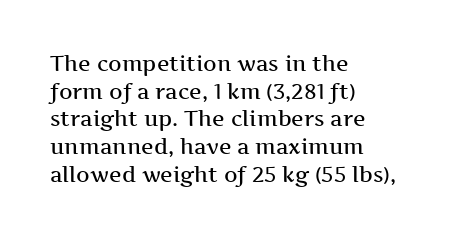
These words are printed semibold, heavier than regular yet not bold. Does the lettering tilt? It doesn't — this is upright. The area under the type is left untouched. Alignment: flush left.
